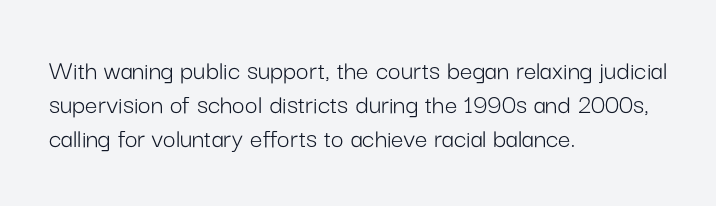
Q: Is the text bold? A: No.
Q: Is the text italic (slanted)? A: No, it is upright.
Q: Is the typeface a serif or a sans-serif typeface? A: Sans-serif.
Q: Is the text underlined? A: No.
Q: How is the paragraph aligned? A: Left-aligned.
Q: Is the spacing between letters normal or unusually wide? A: Normal.
Q: Width (condensed, normal, or wide)? A: Normal.
Q: Stroke contrast? A: Low.
Q: x-height? A: Medium.
Q: Monospaced? A: No.
